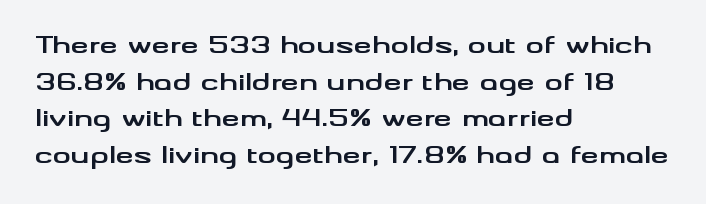
Q: Is the text bold? A: Yes.
Q: Is the text italic (slanted)? A: No, it is upright.
Q: Is the text underlined? A: No.
Q: How is the paragraph aligned? A: Left-aligned.
Q: Is the spacing between letters normal or unusually wide? A: Normal.
Q: Is the spacing between lines tight, normal or loose? A: Normal.
